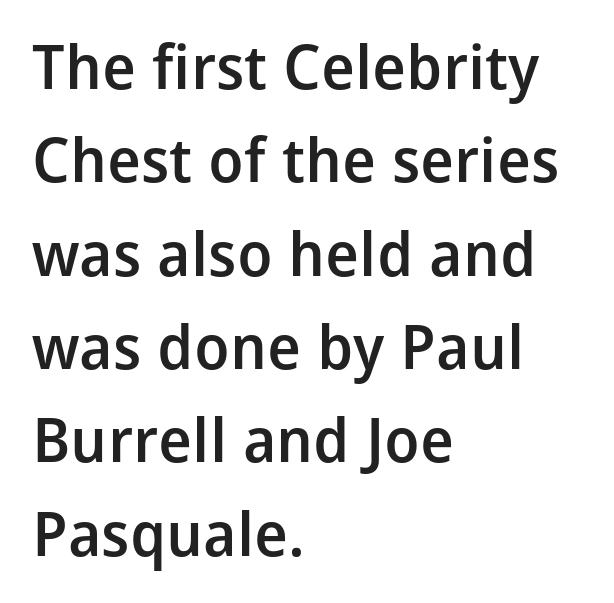
{"serif": "no", "italic": "no", "bold": "semi", "weight": "semibold", "width": "normal", "stroke_contrast": "low", "x_height": "medium", "monospaced": "no", "underline": "no", "align": "left", "line_spacing": "normal", "line_spacing_ratio": 1.53, "letter_spacing": "normal", "letter_spacing_em": 0.0, "glyph_px": 61}
